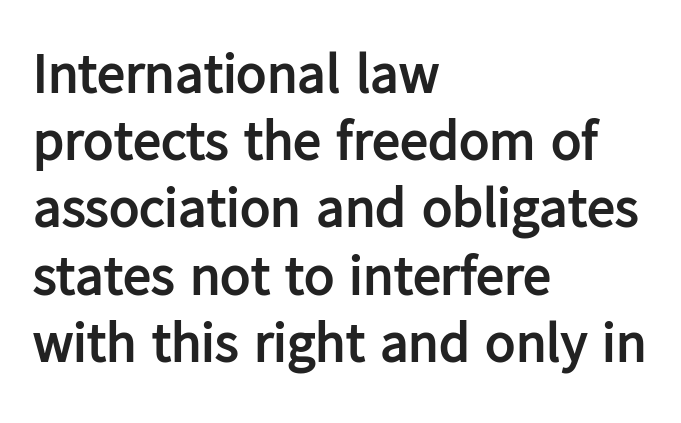
{"serif": "no", "italic": "no", "bold": "yes", "weight": "semibold", "width": "normal", "stroke_contrast": "low", "x_height": "medium", "monospaced": "no", "underline": "no", "align": "left", "line_spacing_ratio": 1.2, "letter_spacing": "normal", "letter_spacing_em": 0.0, "glyph_px": 56}
